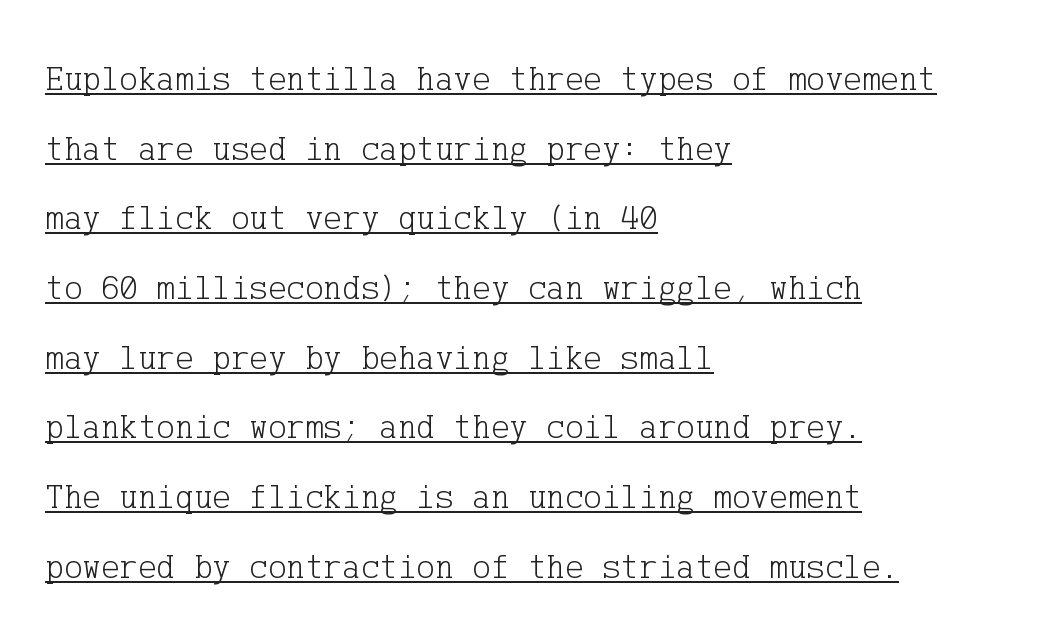
Q: Is the text bold? A: No.
Q: Is the text italic (slanted)? A: No, it is upright.
Q: Is the typeface a serif or a sans-serif typeface? A: Serif.
Q: Is the text underlined? A: Yes.
Q: How is the paragraph aligned? A: Left-aligned.
Q: Is the spacing between letters normal or unusually wide? A: Normal.
Q: Is the spacing between lines tight, normal or loose? A: Loose.
Q: Width (condensed, normal, or wide)? A: Normal.
Q: Stroke contrast? A: Low.
Q: x-height? A: Medium.
